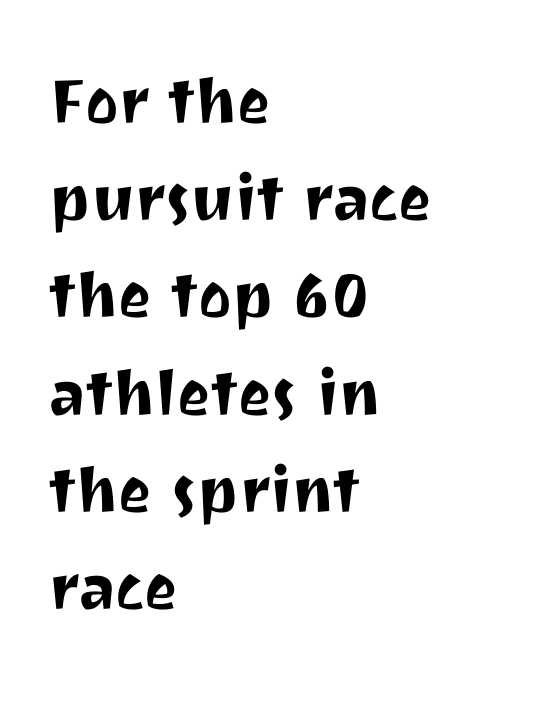
{"serif": "no", "italic": "no", "width": "normal", "stroke_contrast": "medium", "x_height": "medium", "monospaced": "no", "underline": "no", "align": "left", "line_spacing_ratio": 1.23, "letter_spacing": "normal", "letter_spacing_em": 0.0, "glyph_px": 79}
